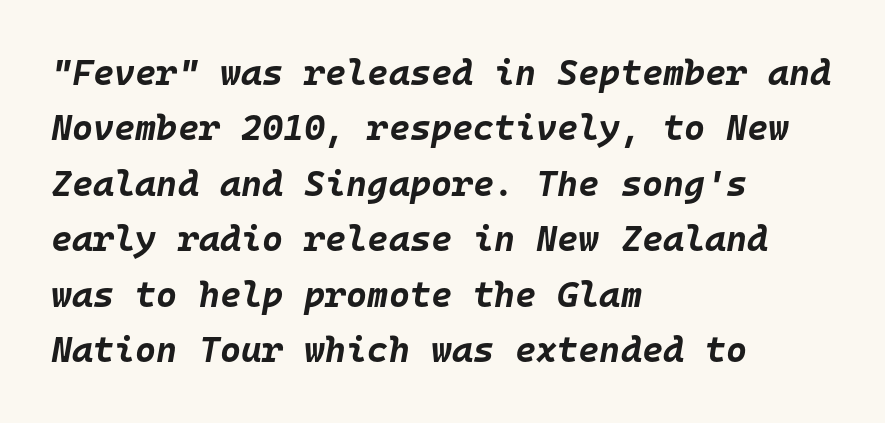
Q: Is the text bold? A: Yes.
Q: Is the text italic (slanted)? A: Yes, it leans right by about 10 degrees.
Q: Is the text underlined? A: No.
Q: How is the paragraph aligned? A: Left-aligned.
Q: Is the spacing between letters normal or unusually wide? A: Normal.
Q: Is the spacing between lines tight, normal or loose? A: Normal.
Q: Width (condensed, normal, or wide)? A: Normal.
Q: Stroke contrast? A: Low.
Q: x-height? A: Large.
Q: Monospaced? A: Yes.
